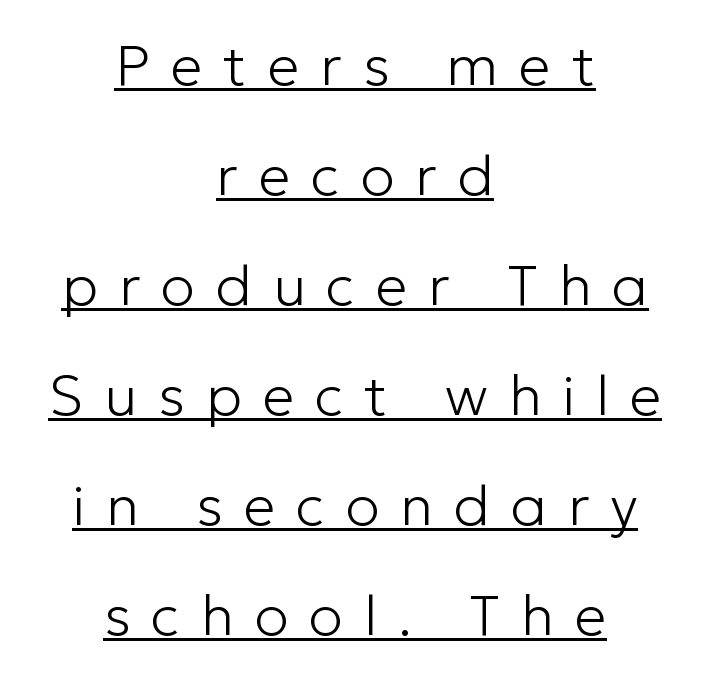
{"serif": "no", "italic": "no", "bold": "no", "weight": "light", "width": "normal", "stroke_contrast": "low", "x_height": "medium", "monospaced": "no", "underline": "yes", "align": "center", "line_spacing": "loose", "line_spacing_ratio": 1.93, "letter_spacing": "wide", "letter_spacing_em": 0.37, "glyph_px": 57}
